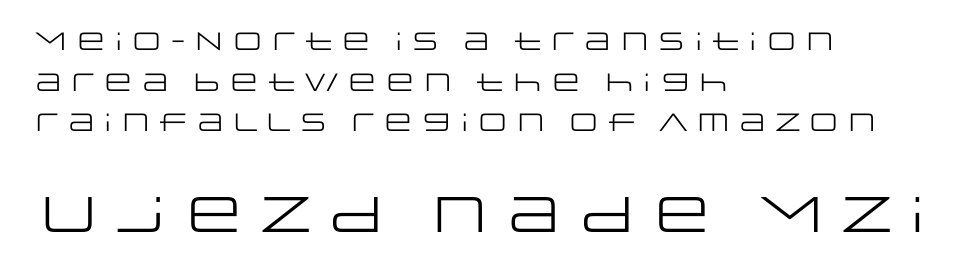
Summary of vertical rhythm: regular, with standard interline spacing. Check under the words: just untouched page. The letters in the lower block stand taller than those in the block above. Letter spacing: default. What kind of face is this? One without serifs — a sans.
